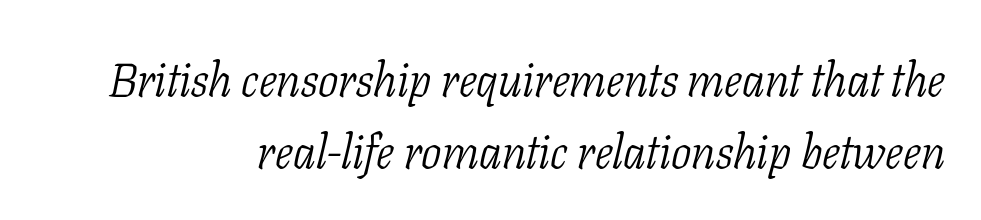
Summary of weight: not heavy and not bold. The whole block is typeset with a tilt. Glance below the letters and you will spot only blank space. The space between consecutive lines is moderate.
